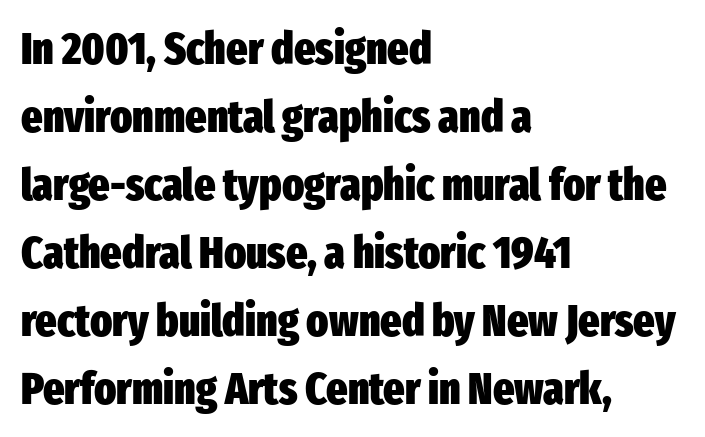
{"serif": "no", "italic": "no", "bold": "yes", "weight": "heavy", "width": "condensed", "stroke_contrast": "low", "x_height": "medium", "monospaced": "no", "underline": "no", "align": "left", "line_spacing": "normal", "line_spacing_ratio": 1.51, "letter_spacing": "normal", "letter_spacing_em": 0.0, "glyph_px": 45}
